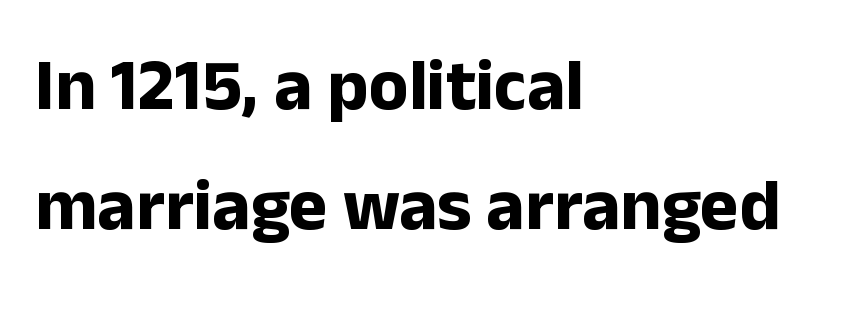
Q: Is the text bold? A: Yes.
Q: Is the text italic (slanted)? A: No, it is upright.
Q: Is the typeface a serif or a sans-serif typeface? A: Sans-serif.
Q: Is the text underlined? A: No.
Q: How is the paragraph aligned? A: Left-aligned.
Q: Is the spacing between letters normal or unusually wide? A: Normal.
Q: Is the spacing between lines tight, normal or loose? A: Normal.
Q: Width (condensed, normal, or wide)? A: Normal.
Q: Stroke contrast? A: Low.
Q: x-height? A: Medium.
Q: Monospaced? A: No.
